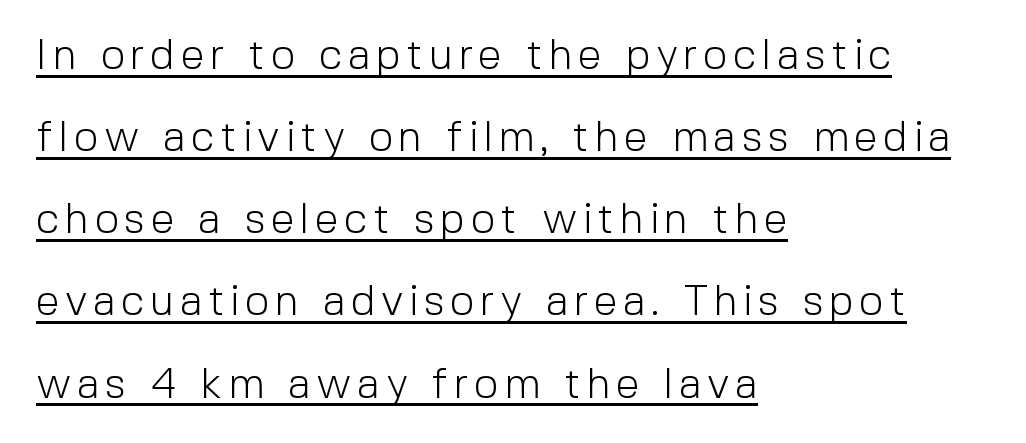
Q: Is the text bold? A: No.
Q: Is the text italic (slanted)? A: No, it is upright.
Q: Is the typeface a serif or a sans-serif typeface? A: Sans-serif.
Q: Is the text underlined? A: Yes.
Q: How is the paragraph aligned? A: Left-aligned.
Q: Is the spacing between lines tight, normal or loose? A: Loose.
Q: Width (condensed, normal, or wide)? A: Normal.
Q: x-height? A: Medium.
Q: Monospaced? A: No.
